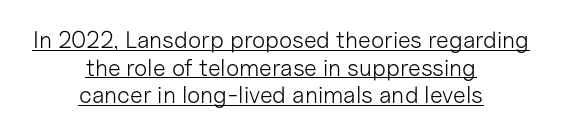
The image shows 24 px text type, upright; set centered, tight line spacing (1.15x), normal letter spacing, underlined.
